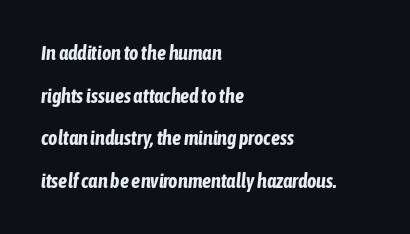
The image shows 20 px bold type, italic (leaning right); set left-aligned, loose line spacing (2.13x), normal letter spacing, not underlined.
